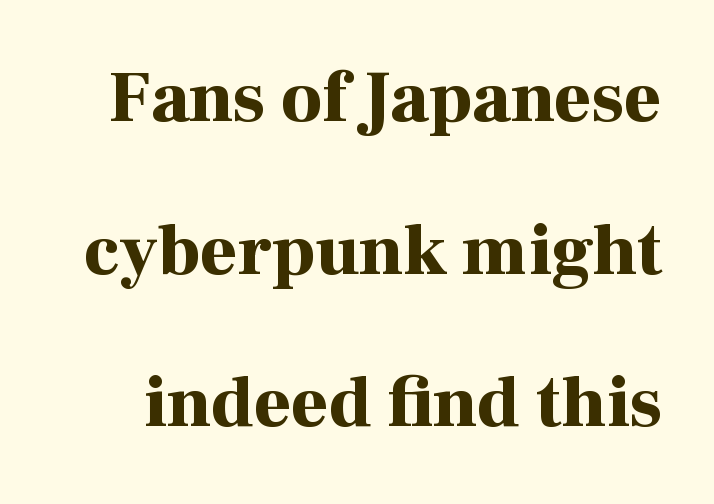
{"serif": "yes", "italic": "no", "bold": "yes", "weight": "bold", "width": "normal", "stroke_contrast": "high", "x_height": "medium", "monospaced": "no", "underline": "no", "line_spacing": "loose", "line_spacing_ratio": 2.12, "letter_spacing": "normal", "letter_spacing_em": 0.0, "glyph_px": 72}
